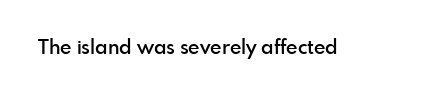
{"italic": "no", "bold": "semi", "underline": "no", "letter_spacing": "normal", "letter_spacing_em": 0.0, "glyph_px": 20}
